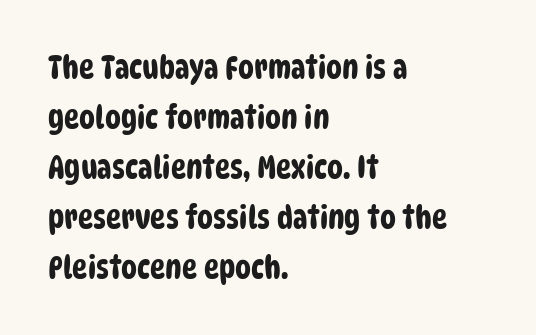
Q: Is the typeface a serif or a sans-serif typeface? A: Sans-serif.
Q: Is the text underlined? A: No.
Q: How is the paragraph aligned? A: Left-aligned.
Q: Is the spacing between letters normal or unusually wide? A: Normal.
Q: Is the spacing between lines tight, normal or loose? A: Normal.
Q: Width (condensed, normal, or wide)? A: Condensed.
Q: Stroke contrast? A: Low.
Q: x-height? A: Large.
Q: Monospaced? A: No.
